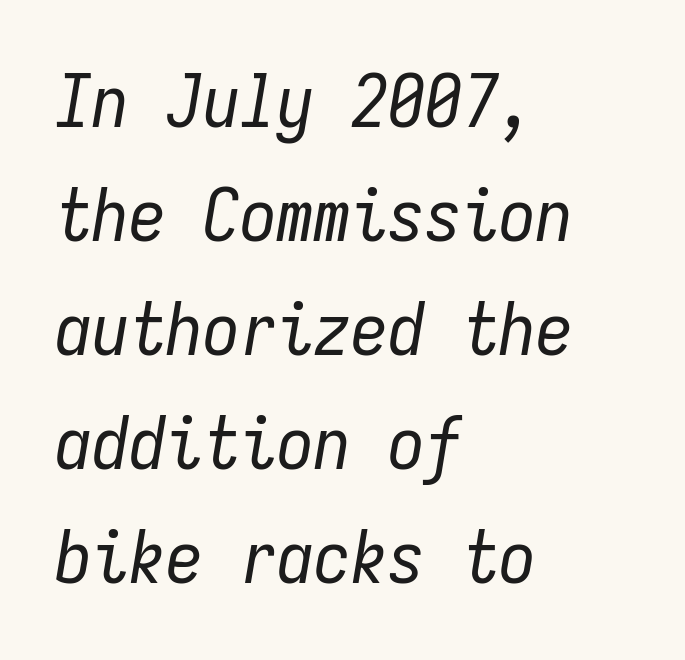
Q: Is the text bold? A: No.
Q: Is the text italic (slanted)? A: Yes, it leans right by about 9 degrees.
Q: Is the text underlined? A: No.
Q: How is the paragraph aligned? A: Left-aligned.
Q: Is the spacing between letters normal or unusually wide? A: Normal.
Q: Is the spacing between lines tight, normal or loose? A: Normal.
Q: Width (condensed, normal, or wide)? A: Condensed.
Q: Stroke contrast? A: Low.
Q: x-height? A: Medium.
Q: Monospaced? A: Yes.
